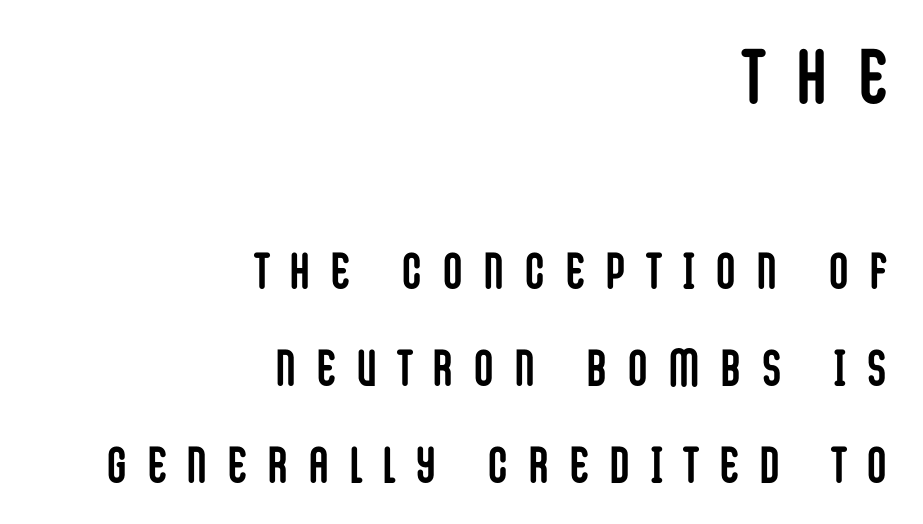
The image shows 77 px semibold, condensed sans-serif type, upright; set right-aligned, loose line spacing (1.9x), unusually wide letter spacing (+0.44 em), not underlined; the first (top) block is 1.51x larger; low stroke contrast and a large x-height.
